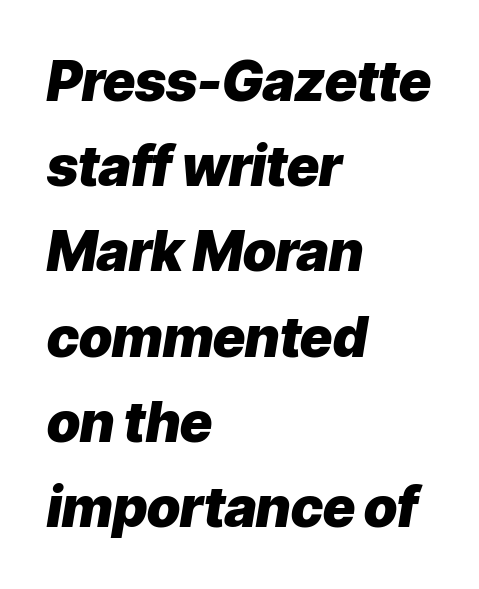
Lines of text with bare space underneath. Varying glyph widths throughout — classic text-font behaviour. These lines stack with their left ends in a neat column. The rendering uses a bold face; every stroke is thick and dark. Evenly set lines give the paragraph a standard silhouette. Does the lettering tilt? It does — this is italic.
